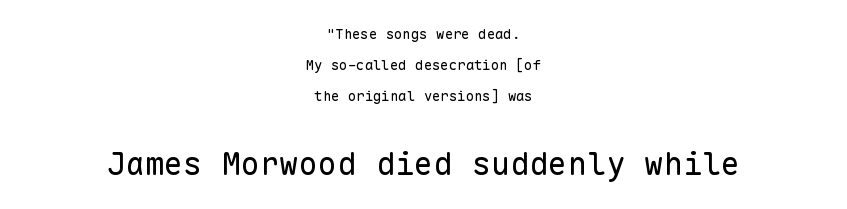
Q: Is the text bold? A: No.
Q: Is the text italic (slanted)? A: No, it is upright.
Q: Is the typeface a serif or a sans-serif typeface? A: Sans-serif.
Q: Is the text underlined? A: No.
Q: How is the paragraph aligned? A: Centered.
Q: Is the spacing between letters normal or unusually wide? A: Normal.
Q: Is the spacing between lines tight, normal or loose? A: Loose.
Q: Which block of text is set in a larger size, the first (top) or the second (bottom)? A: The second (bottom) one.
Q: Width (condensed, normal, or wide)? A: Normal.
Q: Stroke contrast? A: Low.
Q: x-height? A: Medium.
Q: Monospaced? A: Yes.
